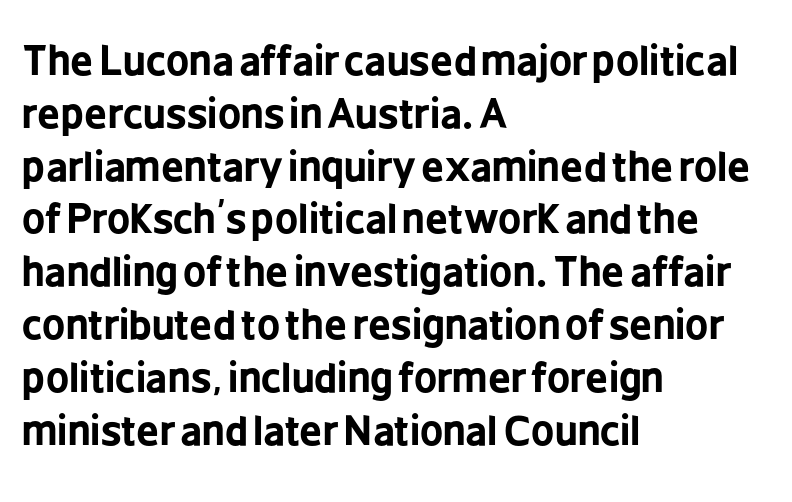
{"serif": "no", "italic": "no", "bold": "yes", "weight": "bold", "width": "condensed", "stroke_contrast": "low", "x_height": "medium", "monospaced": "no", "underline": "no", "align": "left", "line_spacing": "normal", "line_spacing_ratio": 1.32, "letter_spacing": "normal", "letter_spacing_em": 0.0, "glyph_px": 40}
